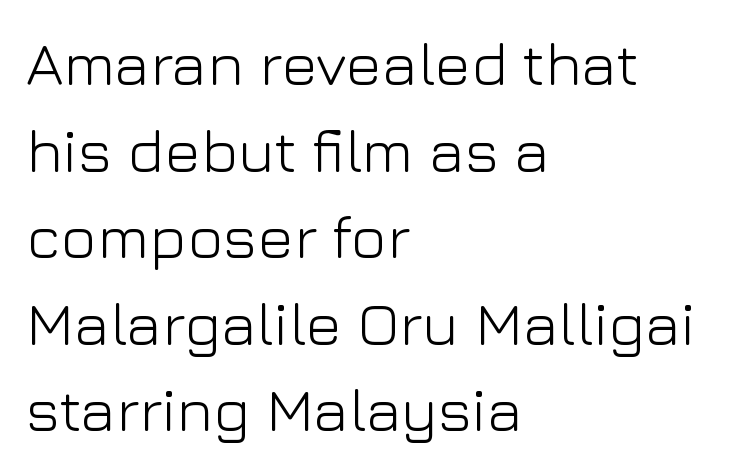
{"serif": "no", "italic": "no", "bold": "no", "weight": "light", "width": "normal", "stroke_contrast": "low", "x_height": "medium", "monospaced": "no", "underline": "no", "align": "left", "line_spacing": "normal", "line_spacing_ratio": 1.42, "letter_spacing": "normal", "letter_spacing_em": 0.0, "glyph_px": 61}
